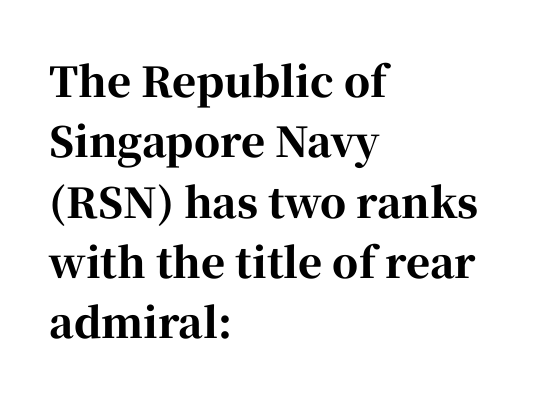
The face used here is proportionally spaced, like ordinary book or web type. Regarding serifs, this sample has them. The block of text has a typical density, with ordinary space between rows. Line beginnings align vertically; line endings do not.
